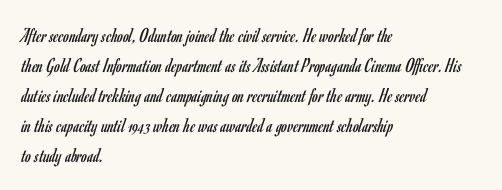
Compared with typical body copy, the letter spacing here is the same. The text block is weighted toward the left margin, trailing off unevenly rightward. The foot of each line stays bare and open. Evenly set lines give the paragraph a standard silhouette. Stroke thickness stays within the range of a standard reading face or lighter.
